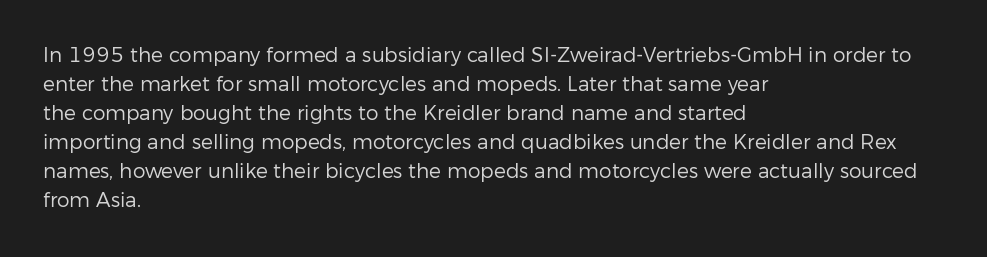
The image shows 20 px text type, upright; set left-aligned, normal line spacing (1.45x), normal letter spacing, not underlined.
